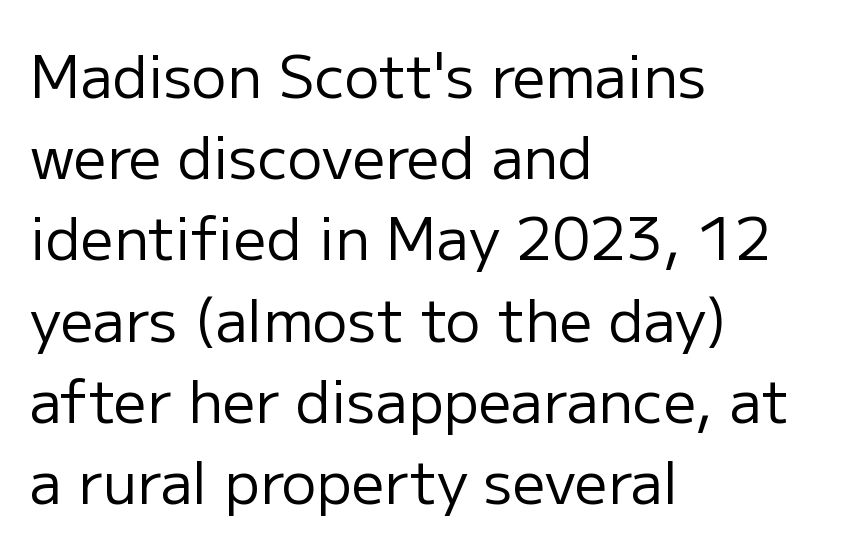
A typesetter would label this face a sans. Every row of glyphs begins at an identical x-position on the left. Character widths vary here, with narrow letters taking less room than wide ones. The weight tops out at a normal text grade. Every stem runs plumb, perpendicular to the baseline.
